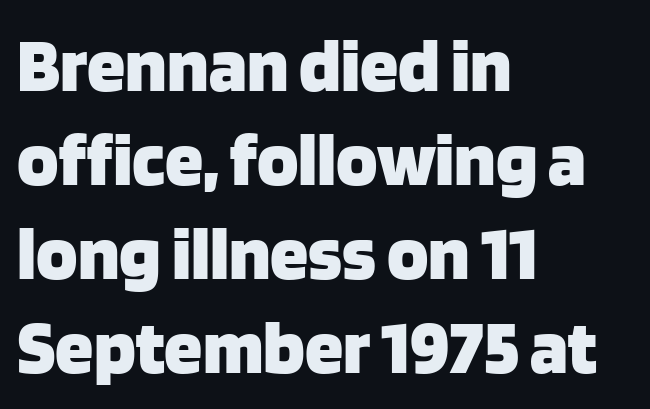
{"serif": "no", "italic": "no", "bold": "yes", "weight": "heavy", "width": "normal", "stroke_contrast": "low", "x_height": "large", "monospaced": "no", "underline": "no", "align": "left", "line_spacing_ratio": 1.22, "letter_spacing": "normal", "letter_spacing_em": 0.0, "glyph_px": 77}
